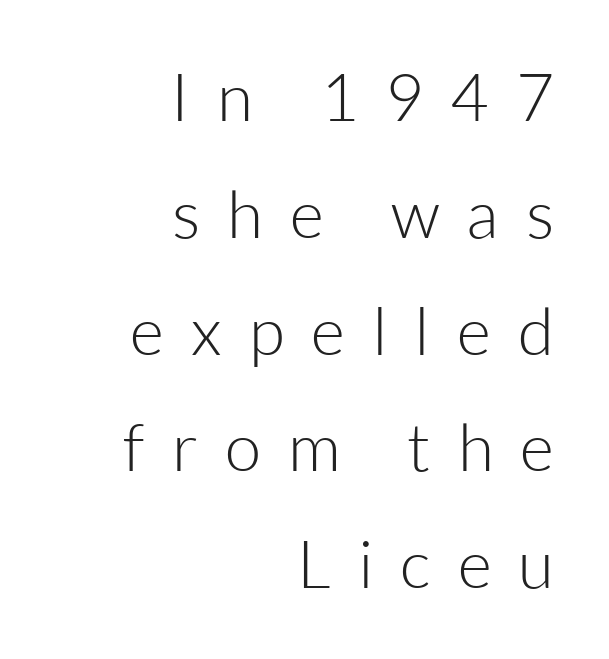
The image shows 66 px light sans-serif type, upright; set right-aligned, line spacing 1.77x, unusually wide letter spacing (+0.41 em), not underlined; low stroke contrast and a medium x-height.
